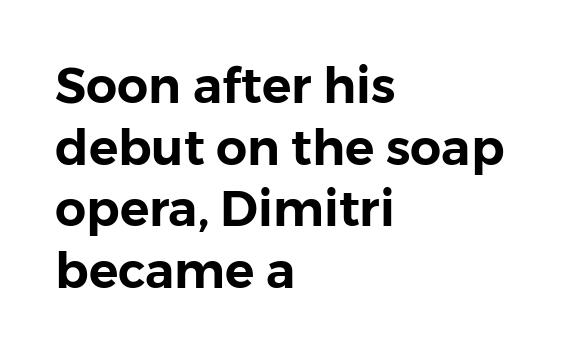
Q: Is the text italic (slanted)? A: No, it is upright.
Q: Is the typeface a serif or a sans-serif typeface? A: Sans-serif.
Q: Is the text underlined? A: No.
Q: How is the paragraph aligned? A: Left-aligned.
Q: Is the spacing between letters normal or unusually wide? A: Normal.
Q: Is the spacing between lines tight, normal or loose? A: Normal.
Q: Width (condensed, normal, or wide)? A: Normal.
Q: Stroke contrast? A: Low.
Q: x-height? A: Medium.
Q: Monospaced? A: No.
